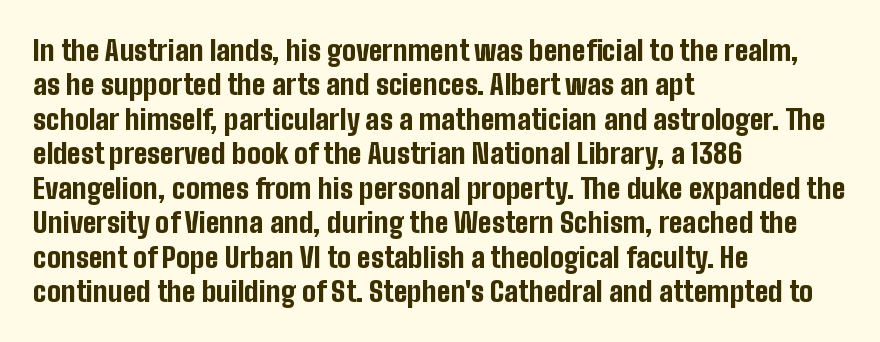
Q: Is the text bold? A: Yes.
Q: Is the text italic (slanted)? A: No, it is upright.
Q: Is the typeface a serif or a sans-serif typeface? A: Sans-serif.
Q: Is the text underlined? A: No.
Q: How is the paragraph aligned? A: Left-aligned.
Q: Is the spacing between letters normal or unusually wide? A: Normal.
Q: Width (condensed, normal, or wide)? A: Condensed.
Q: Stroke contrast? A: Low.
Q: x-height? A: Medium.
Q: Monospaced? A: No.
